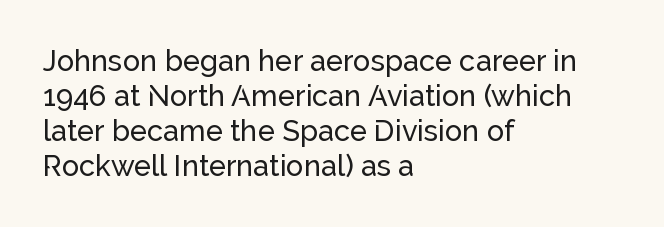
Notice how the stems are strictly vertical — no italics here. Character widths vary here, with narrow letters taking less room than wide ones. Letterform terminals end flat and unadorned throughout the passage. Observe the ordinary spacing: letters are neighbours, not strangers.
